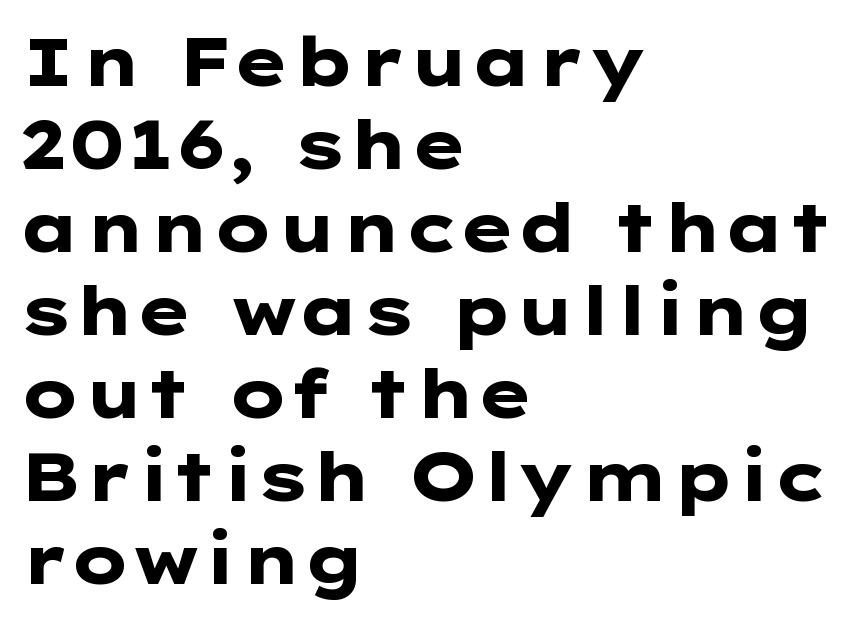
Q: Is the text bold? A: Yes.
Q: Is the text italic (slanted)? A: No, it is upright.
Q: Is the typeface a serif or a sans-serif typeface? A: Sans-serif.
Q: Is the text underlined? A: No.
Q: How is the paragraph aligned? A: Left-aligned.
Q: Is the spacing between letters normal or unusually wide? A: Normal.
Q: Width (condensed, normal, or wide)? A: Wide.
Q: Stroke contrast? A: Low.
Q: x-height? A: Medium.
